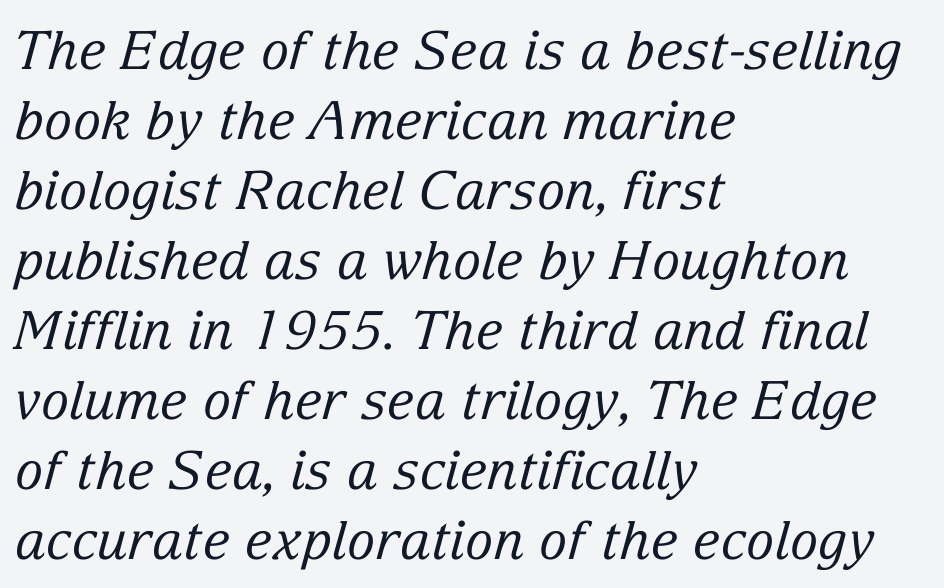
Letter spacing: default. The paragraph shown leans on its left margin. Compared with typical paragraphs, the rows here are spaced about the same. Here the designer chose a conventional face with non-uniform glyph widths.
